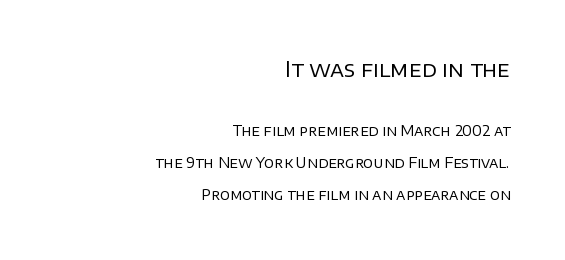
The image shows 21 px text type, upright; set right-aligned, loose line spacing (2.32x), normal letter spacing, not underlined; the first (top) block is 1.5x larger.
